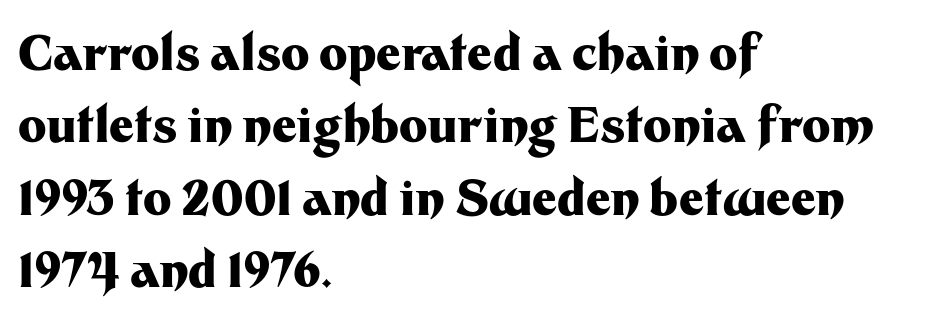
Plenty of ink on the page — the face is bold. The letters stand straight up with perfectly vertical stems. Rule under the text: the space is simply empty. Serif or sans? Sans — the stroke terminals are bare. A student would call this left alignment; a typographer would say flush left, rag right.
